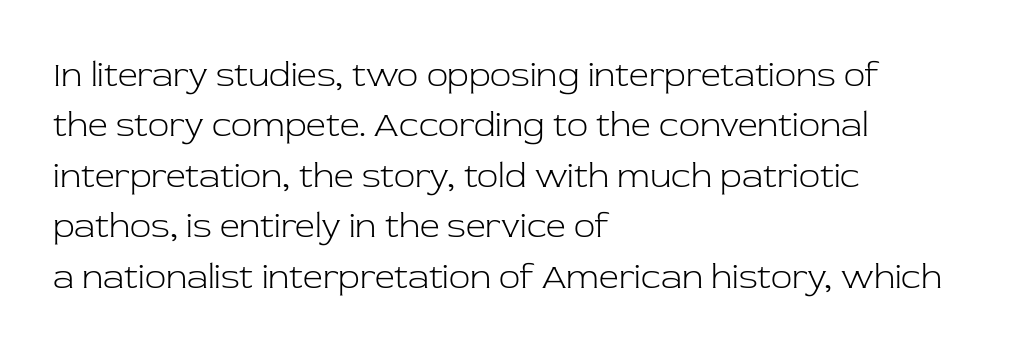
{"serif": "yes", "italic": "no", "bold": "no", "weight": "light", "width": "normal", "stroke_contrast": "low", "x_height": "medium", "monospaced": "no", "underline": "no", "align": "left", "line_spacing": "normal", "line_spacing_ratio": 1.44, "letter_spacing": "normal", "letter_spacing_em": 0.0, "glyph_px": 35}
